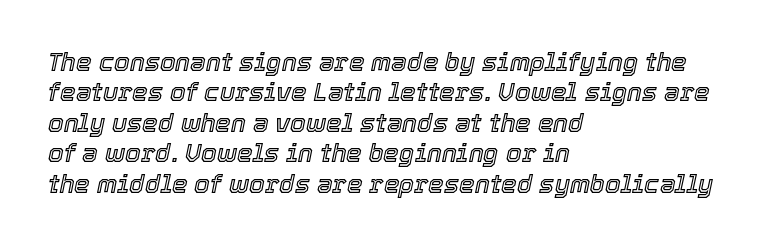
The image shows 25 px text type, italic (leaning right); set left-aligned, line spacing 1.22x, normal letter spacing, not underlined.
